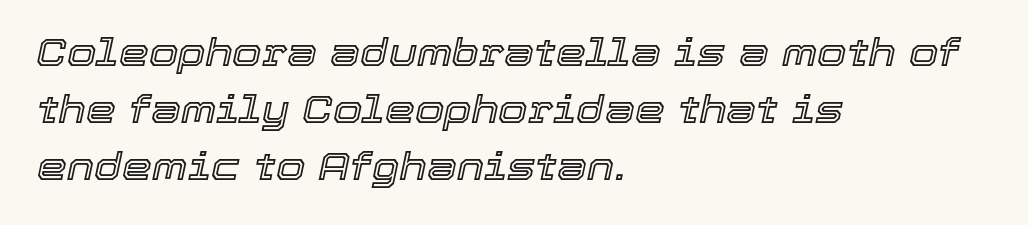
Q: Is the text italic (slanted)? A: Yes, it leans right by about 12 degrees.
Q: Is the text underlined? A: No.
Q: How is the paragraph aligned? A: Left-aligned.
Q: Is the spacing between letters normal or unusually wide? A: Normal.
Q: Is the spacing between lines tight, normal or loose? A: Normal.
Q: Width (condensed, normal, or wide)? A: Normal.
Q: x-height? A: Medium.
Q: Monospaced? A: No.
